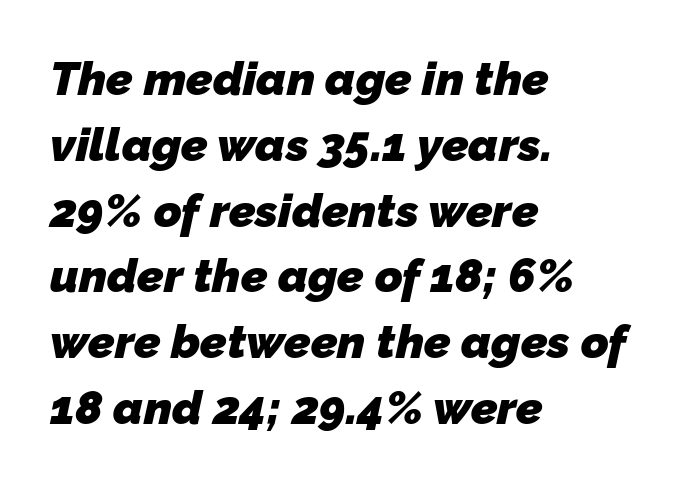
{"serif": "no", "bold": "yes", "weight": "heavy", "width": "normal", "stroke_contrast": "low", "x_height": "medium", "monospaced": "no", "underline": "no", "align": "left", "line_spacing": "normal", "line_spacing_ratio": 1.4, "letter_spacing": "normal", "letter_spacing_em": 0.0, "glyph_px": 47}
